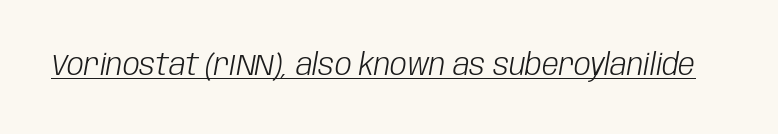
The image shows 30 px light, condensed type, italic (leaning right); set normal letter spacing, underlined; low stroke contrast and a large x-height.
